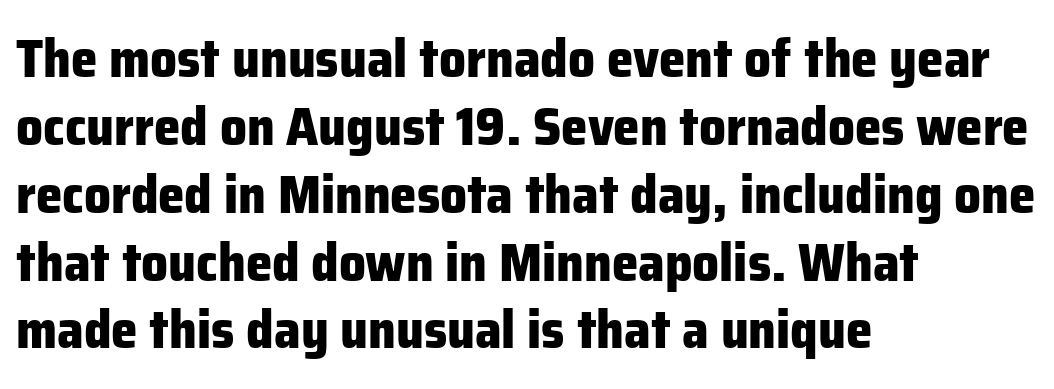
Q: Is the text bold? A: Yes.
Q: Is the text italic (slanted)? A: No, it is upright.
Q: Is the typeface a serif or a sans-serif typeface? A: Sans-serif.
Q: Is the text underlined? A: No.
Q: How is the paragraph aligned? A: Left-aligned.
Q: Is the spacing between letters normal or unusually wide? A: Normal.
Q: Is the spacing between lines tight, normal or loose? A: Normal.
Q: Width (condensed, normal, or wide)? A: Normal.
Q: Stroke contrast? A: Low.
Q: x-height? A: Medium.
Q: Monospaced? A: No.
